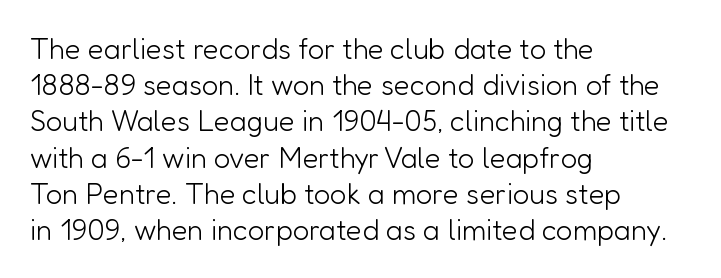
{"serif": "no", "italic": "no", "bold": "no", "weight": "light", "width": "normal", "stroke_contrast": "low", "x_height": "medium", "monospaced": "no", "underline": "no", "align": "left", "line_spacing": "normal", "line_spacing_ratio": 1.25, "letter_spacing": "normal", "letter_spacing_em": 0.0, "glyph_px": 29}
